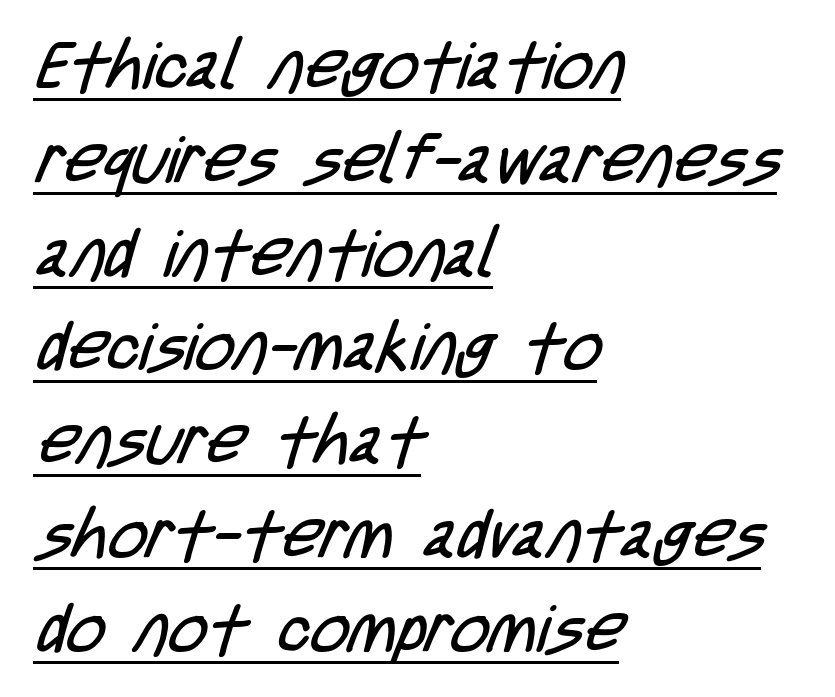
Q: Is the text bold? A: No.
Q: Is the typeface a serif or a sans-serif typeface? A: Sans-serif.
Q: Is the text underlined? A: Yes.
Q: How is the paragraph aligned? A: Left-aligned.
Q: Is the spacing between letters normal or unusually wide? A: Normal.
Q: Is the spacing between lines tight, normal or loose? A: Normal.
Q: Width (condensed, normal, or wide)? A: Condensed.
Q: Stroke contrast? A: Low.
Q: x-height? A: Large.
Q: Monospaced? A: No.
